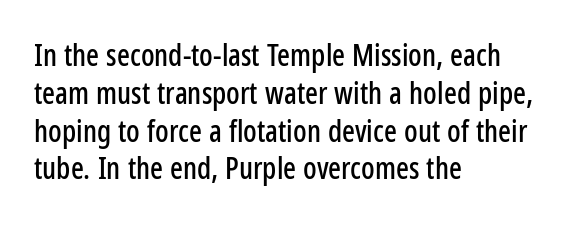
Q: Is the text italic (slanted)? A: No, it is upright.
Q: Is the typeface a serif or a sans-serif typeface? A: Sans-serif.
Q: Is the text underlined? A: No.
Q: How is the paragraph aligned? A: Left-aligned.
Q: Is the spacing between letters normal or unusually wide? A: Normal.
Q: Is the spacing between lines tight, normal or loose? A: Normal.
Q: Width (condensed, normal, or wide)? A: Condensed.
Q: Stroke contrast? A: Low.
Q: x-height? A: Medium.
Q: Monospaced? A: No.
